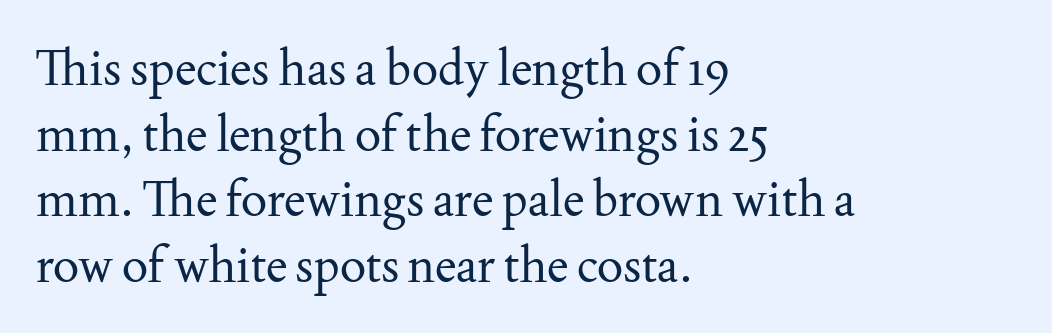
The image shows 49 px regular-weight serif type, upright; set left-aligned, normal line spacing (1.34x), normal letter spacing, not underlined; medium stroke contrast and a small x-height.
